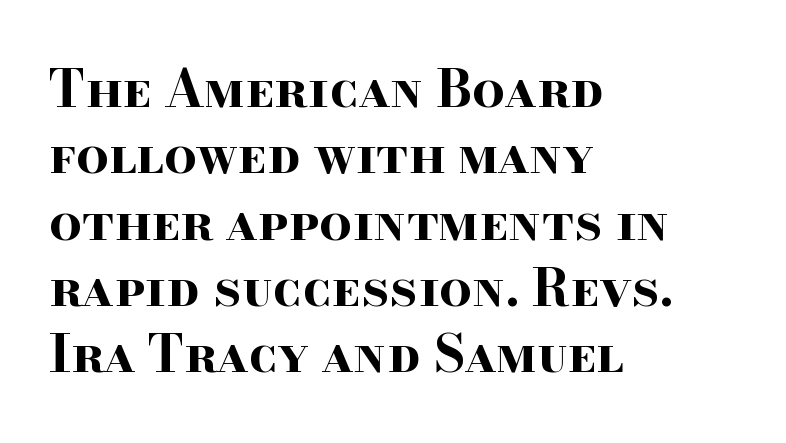
Each word holds together tightly as a unit, with standard inter-letter gaps. Classification — serif. The glyphs are unaccompanied by any horizontal stroke below them. A student would call this left alignment; a typographer would say flush left, rag right. The typography opts for an upright posture over an oblique one. In terms of leading, this rendering sits right in the middle.
